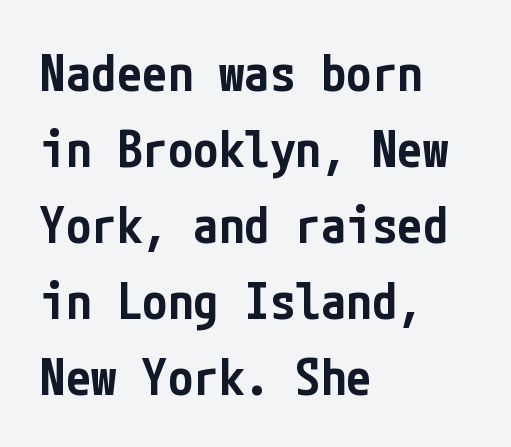
{"serif": "no", "italic": "no", "bold": "semi", "weight": "semibold", "width": "condensed", "stroke_contrast": "low", "x_height": "medium", "underline": "no", "align": "left", "line_spacing": "normal", "line_spacing_ratio": 1.49, "letter_spacing": "normal", "letter_spacing_em": 0.0, "glyph_px": 51}
